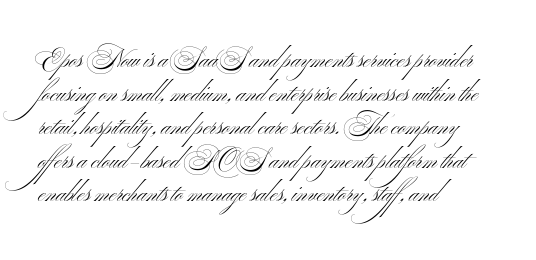
The image shows 24 px text type; set left-aligned, normal line spacing (1.4x), normal letter spacing, not underlined.
